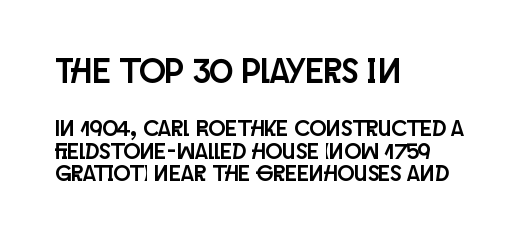
{"serif": "no", "italic": "no", "width": "condensed", "stroke_contrast": "low", "x_height": "large", "monospaced": "no", "underline": "no", "align": "left", "line_spacing": "tight", "line_spacing_ratio": 0.98, "letter_spacing": "normal", "letter_spacing_em": 0.0, "larger_block": "first", "size_ratio": 1.52, "glyph_px": 35}
